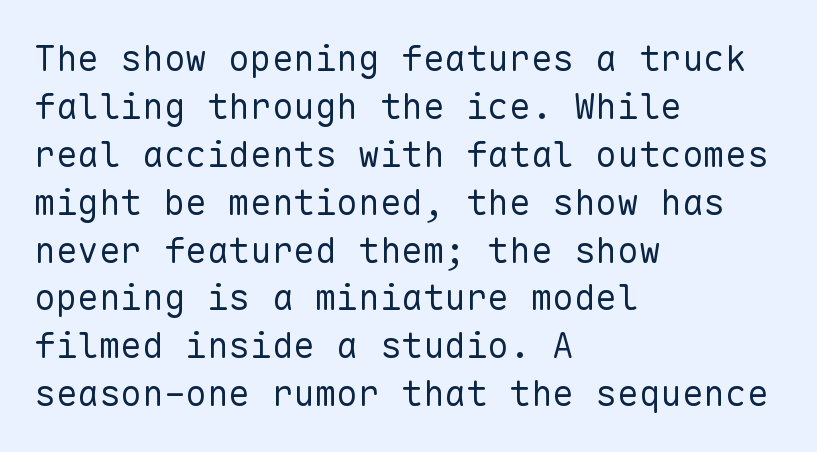
The image shows 36 px regular-weight sans-serif type, upright, monospaced; set left-aligned, normal line spacing (1.33x), normal letter spacing, not underlined; low stroke contrast and a medium x-height.
